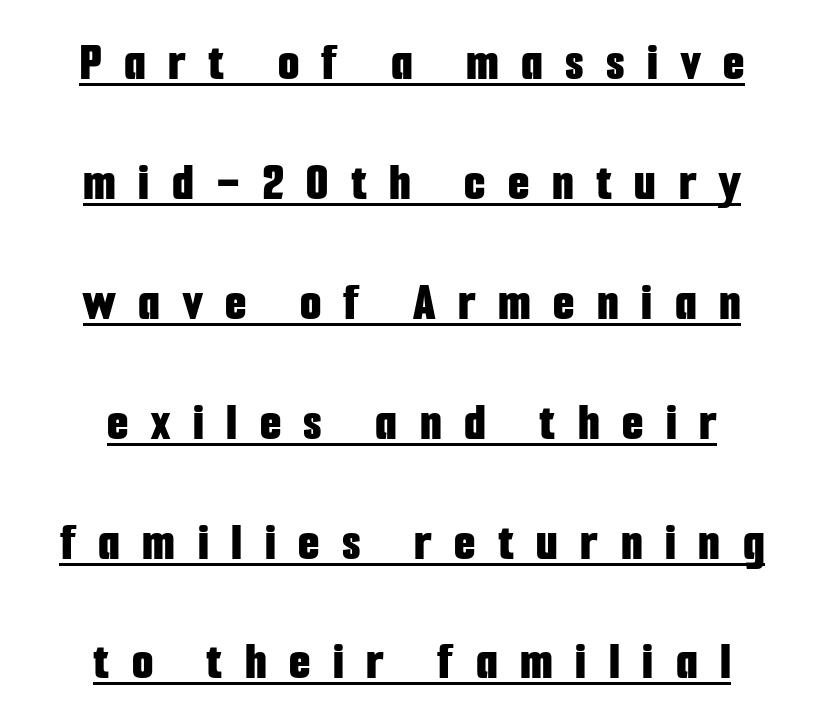
The image shows 55 px bold, condensed sans-serif type, upright; set centered, loose line spacing (2.18x), unusually wide letter spacing (+0.41 em), underlined; low stroke contrast and a medium x-height.
